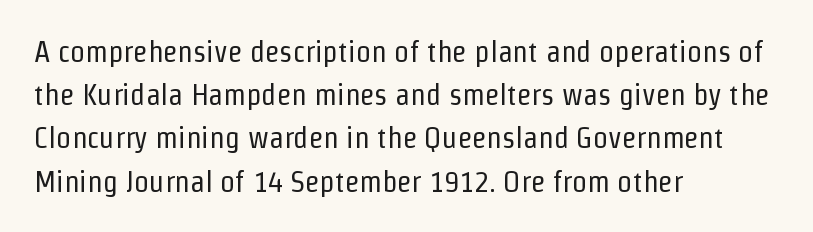
{"serif": "no", "italic": "no", "bold": "no", "weight": "regular", "width": "condensed", "stroke_contrast": "low", "x_height": "medium", "monospaced": "no", "underline": "no", "align": "left", "line_spacing": "normal", "line_spacing_ratio": 1.44, "letter_spacing": "normal", "letter_spacing_em": 0.0, "glyph_px": 30}
